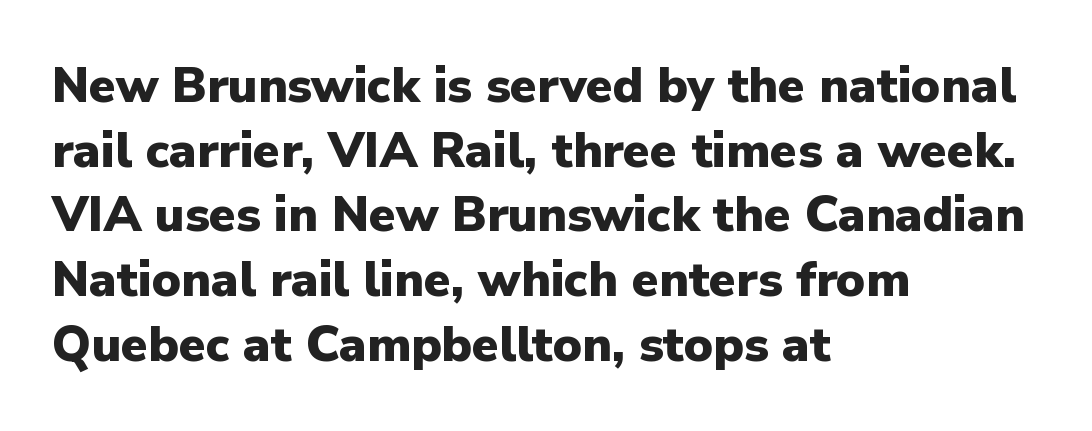
{"serif": "no", "italic": "no", "bold": "yes", "weight": "heavy", "width": "normal", "stroke_contrast": "low", "x_height": "medium", "monospaced": "no", "underline": "no", "align": "left", "line_spacing": "normal", "line_spacing_ratio": 1.32, "letter_spacing": "normal", "letter_spacing_em": 0.0, "glyph_px": 49}
